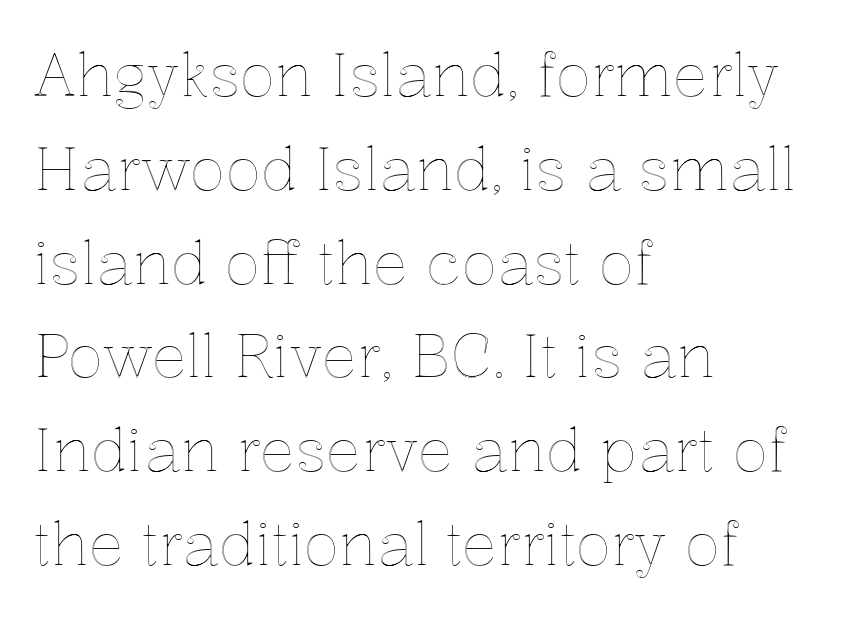
Q: Is the text italic (slanted)? A: No, it is upright.
Q: Is the text underlined? A: No.
Q: How is the paragraph aligned? A: Left-aligned.
Q: Is the spacing between letters normal or unusually wide? A: Normal.
Q: Is the spacing between lines tight, normal or loose? A: Normal.
Q: Width (condensed, normal, or wide)? A: Normal.
Q: x-height? A: Medium.
Q: Monospaced? A: No.
